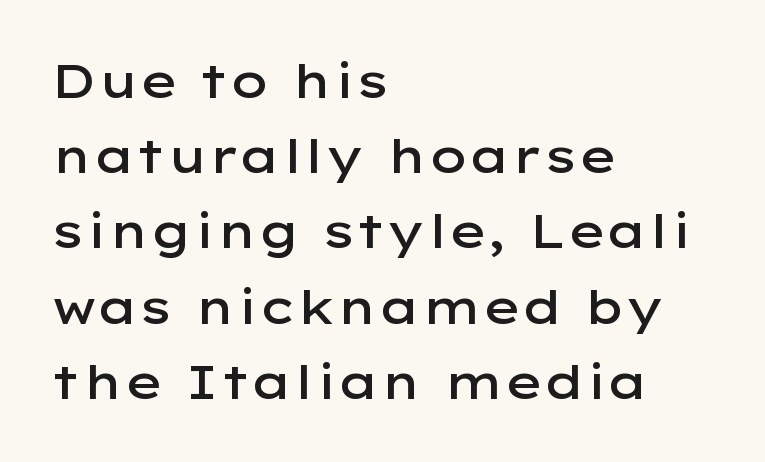
The image shows 47 px semibold, wide sans-serif type, upright; set left-aligned, normal line spacing (1.6x), normal letter spacing, not underlined; low stroke contrast and a medium x-height.
